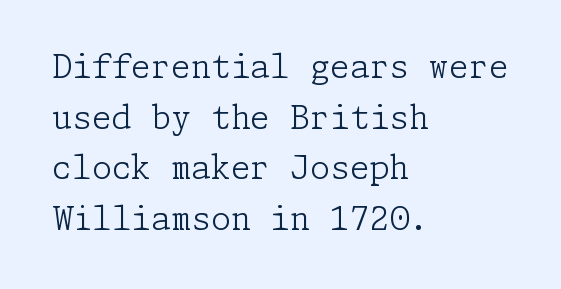
{"serif": "yes", "italic": "no", "bold": "no", "weight": "light", "width": "normal", "stroke_contrast": "low", "x_height": "medium", "underline": "no", "align": "left", "line_spacing": "normal", "line_spacing_ratio": 1.58, "letter_spacing": "normal", "letter_spacing_em": 0.0, "glyph_px": 32}
